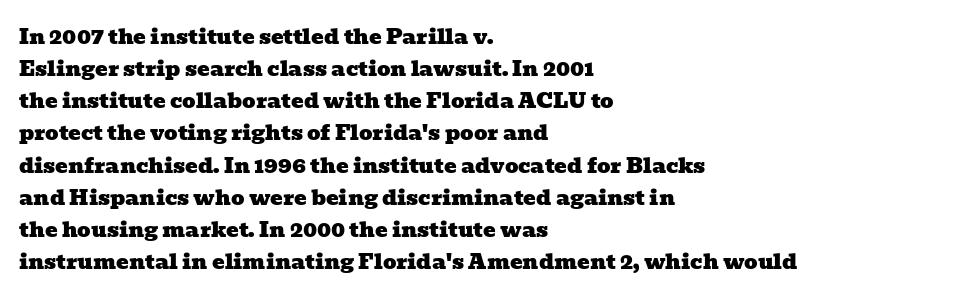
Q: Is the text underlined? A: No.
Q: How is the paragraph aligned? A: Left-aligned.
Q: Is the spacing between letters normal or unusually wide? A: Normal.
Q: Is the spacing between lines tight, normal or loose? A: Normal.
